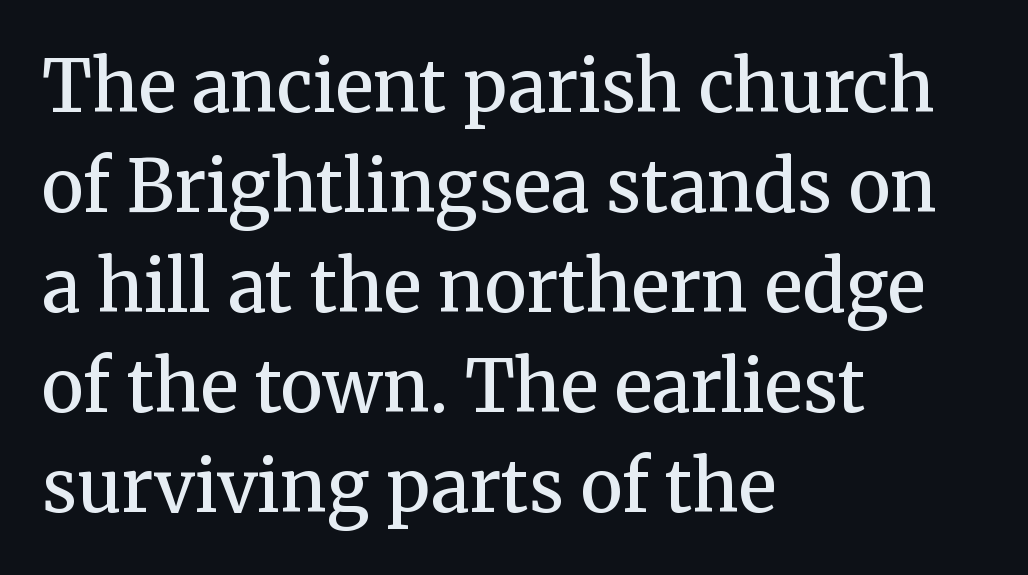
Q: Is the text bold? A: Semi-bold.
Q: Is the text italic (slanted)? A: No, it is upright.
Q: Is the typeface a serif or a sans-serif typeface? A: Serif.
Q: Is the text underlined? A: No.
Q: How is the paragraph aligned? A: Left-aligned.
Q: Is the spacing between letters normal or unusually wide? A: Normal.
Q: Is the spacing between lines tight, normal or loose? A: Normal.
Q: Width (condensed, normal, or wide)? A: Normal.
Q: Stroke contrast? A: Medium.
Q: x-height? A: Medium.
Q: Monospaced? A: No.
